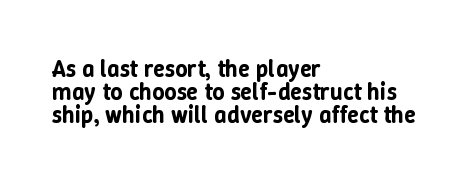
Casual observation: everything's shoved over to the left. Has an underline been added? It has not. Every character sits straight up, as roman type does. Words appear dense and cohesive because spacing is normal. How would I describe the line gaps? Narrow and economical.
